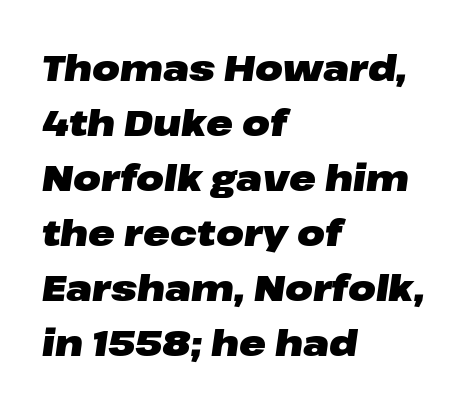
{"italic": "yes", "lean": "right", "slant_degrees": 8, "bold": "yes", "weight": "heavy", "width": "wide", "stroke_contrast": "low", "x_height": "medium", "monospaced": "no", "underline": "no", "align": "left", "line_spacing": "normal", "line_spacing_ratio": 1.53, "letter_spacing": "normal", "letter_spacing_em": 0.0, "glyph_px": 36}
